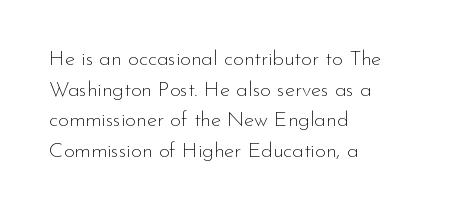
The image shows 21 px text type, upright; set left-aligned, normal line spacing (1.46x), normal letter spacing, not underlined.
